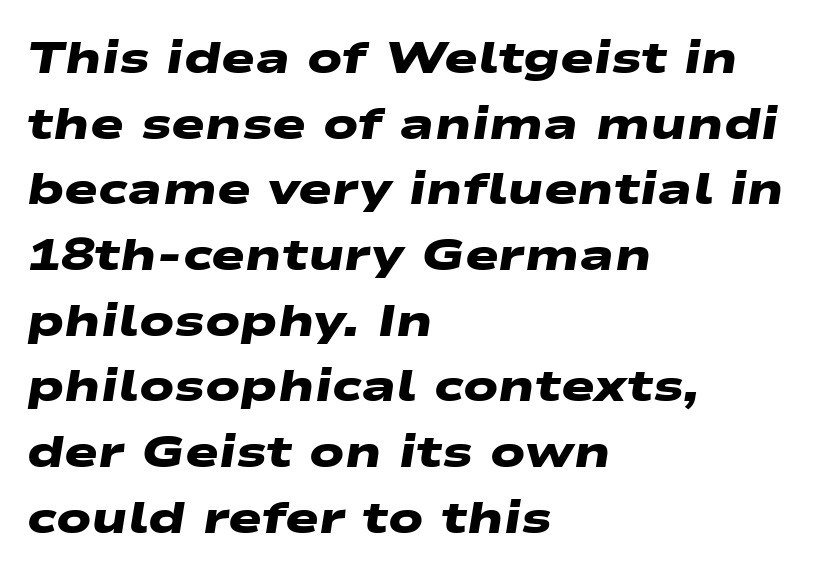
The image shows 45 px heavy, wide sans-serif type; set left-aligned, normal line spacing (1.46x), normal letter spacing, not underlined; low stroke contrast and a medium x-height.
